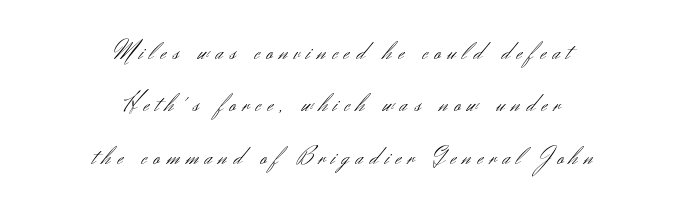
These glyphs show unthickened strokes, regular width or finer. The space beneath each line is pristine and unruled. Airy leading. Someone cranked the tracking dial way up on this one.
